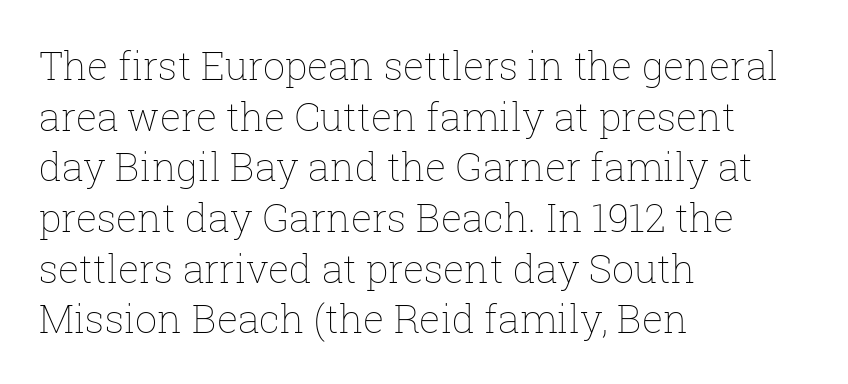
The image shows 39 px thin type, upright; set left-aligned, normal line spacing (1.3x), normal letter spacing, not underlined; low stroke contrast and a medium x-height.
